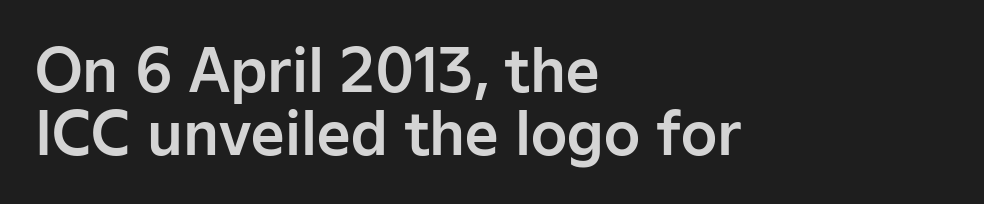
{"serif": "no", "italic": "no", "width": "normal", "stroke_contrast": "low", "x_height": "medium", "monospaced": "no", "underline": "no", "align": "left", "line_spacing": "tight", "line_spacing_ratio": 1.09, "letter_spacing": "normal", "letter_spacing_em": 0.0, "glyph_px": 58}
